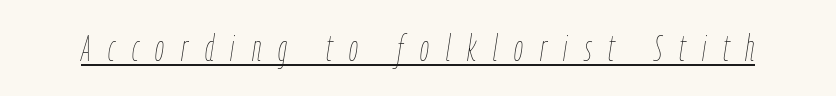
Q: Is the text bold? A: No.
Q: Is the text italic (slanted)? A: Yes, it leans right by about 9 degrees.
Q: Is the text underlined? A: Yes.
Q: Is the spacing between letters normal or unusually wide? A: Unusually wide.
Q: Width (condensed, normal, or wide)? A: Condensed.
Q: Stroke contrast? A: Low.
Q: x-height? A: Medium.
Q: Monospaced? A: No.
